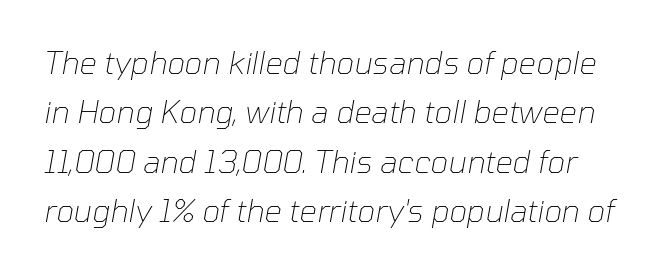
{"italic": "yes", "lean": "right", "slant_degrees": 10, "bold": "no", "weight": "thin", "width": "normal", "stroke_contrast": "low", "x_height": "medium", "monospaced": "no", "underline": "no", "line_spacing": "normal", "line_spacing_ratio": 1.59, "letter_spacing": "normal", "letter_spacing_em": 0.0, "glyph_px": 31}
